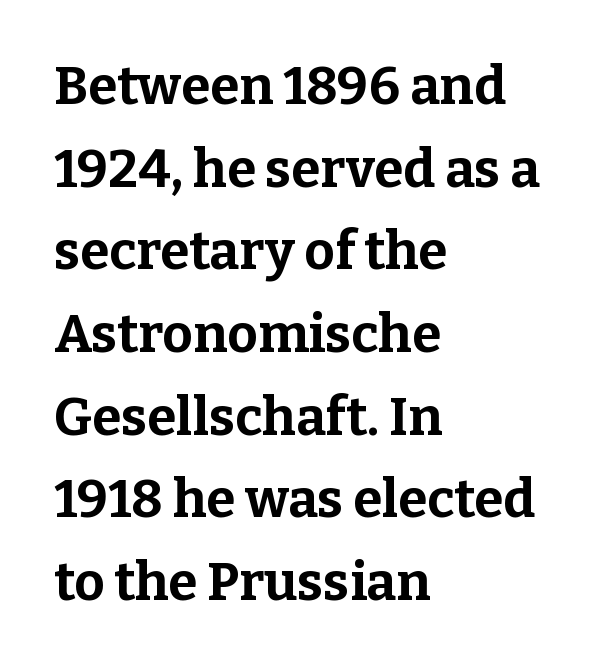
The image shows 53 px bold serif type, upright; set left-aligned, normal line spacing (1.56x), normal letter spacing, not underlined; low stroke contrast and a medium x-height.
